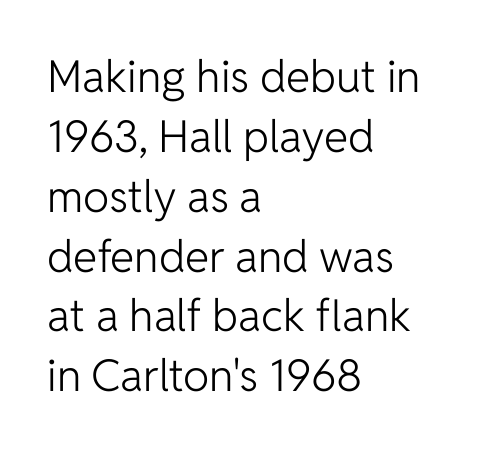
How are the letters spaced? Ordinarily, with no added tracking. Nothing heavy about these letters — not bold at all. Think of a printed novel: that variable character pitch is what you see here. The leading is moderate, giving the passage an even texture. One-word summary of the alignment: left.
